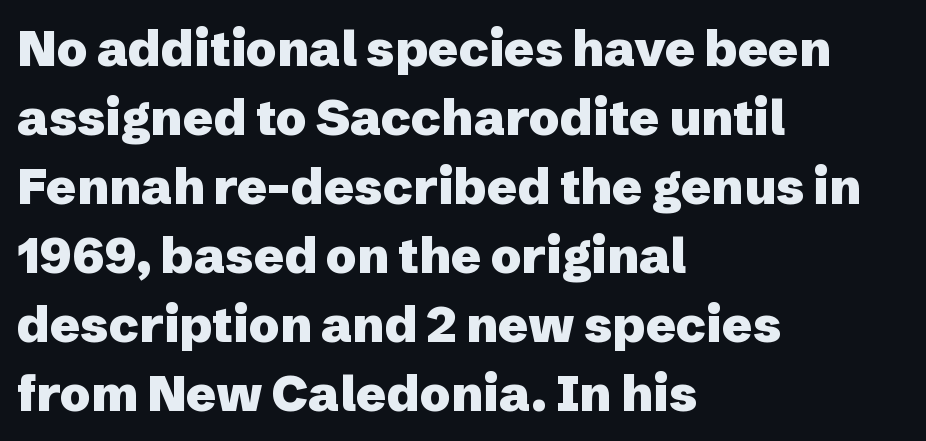
The image shows 50 px heavy sans-serif type, upright; set left-aligned, normal line spacing (1.38x), normal letter spacing, not underlined; low stroke contrast and a medium x-height.
